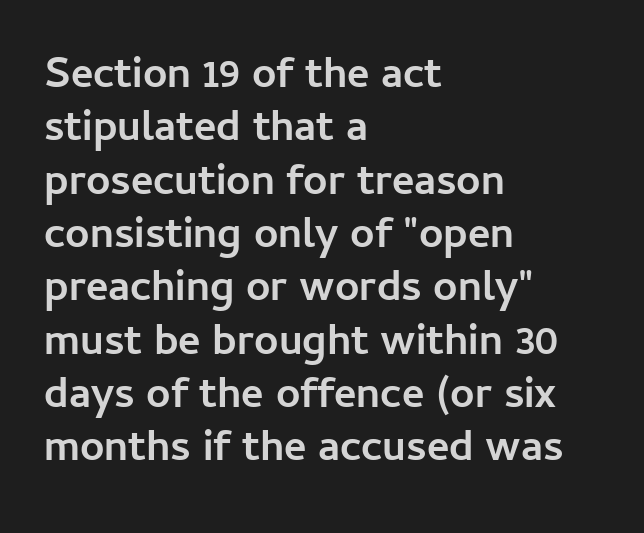
{"serif": "no", "italic": "no", "bold": "yes", "weight": "semibold", "width": "normal", "stroke_contrast": "low", "x_height": "medium", "monospaced": "no", "underline": "no", "align": "left", "line_spacing_ratio": 1.24, "letter_spacing": "normal", "letter_spacing_em": 0.0, "glyph_px": 43}
